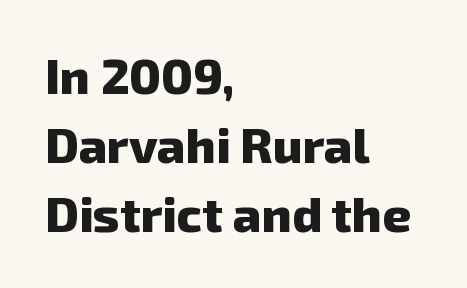
The image shows 49 px heavy sans-serif type; set left-aligned, normal line spacing (1.41x), normal letter spacing, not underlined; low stroke contrast and a medium x-height.
